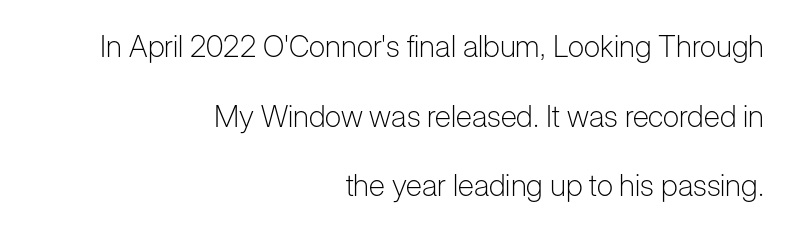
Q: Is the text bold? A: No.
Q: Is the text italic (slanted)? A: No, it is upright.
Q: Is the typeface a serif or a sans-serif typeface? A: Sans-serif.
Q: Is the text underlined? A: No.
Q: How is the paragraph aligned? A: Right-aligned.
Q: Is the spacing between letters normal or unusually wide? A: Normal.
Q: Is the spacing between lines tight, normal or loose? A: Loose.
Q: Width (condensed, normal, or wide)? A: Normal.
Q: Stroke contrast? A: Low.
Q: x-height? A: Medium.
Q: Monospaced? A: No.
